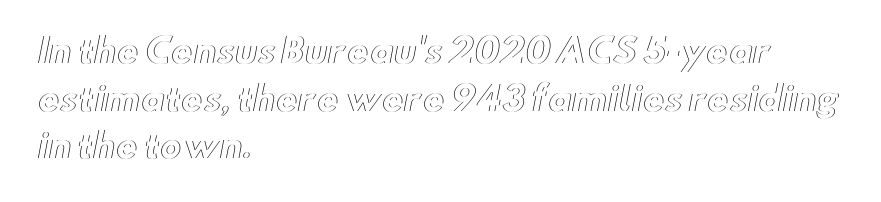
Q: Is the text italic (slanted)? A: Yes.
Q: Is the text underlined? A: No.
Q: How is the paragraph aligned? A: Left-aligned.
Q: Is the spacing between letters normal or unusually wide? A: Normal.
Q: Is the spacing between lines tight, normal or loose? A: Normal.
Q: Width (condensed, normal, or wide)? A: Wide.
Q: x-height? A: Small.
Q: Monospaced? A: No.
